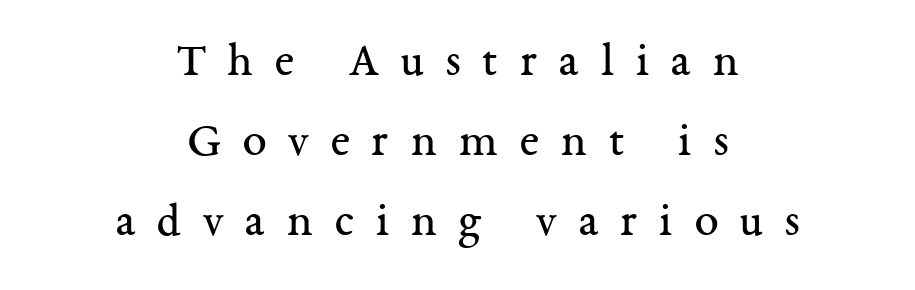
{"serif": "yes", "italic": "no", "bold": "no", "weight": "regular", "width": "normal", "stroke_contrast": "medium", "x_height": "medium", "monospaced": "no", "underline": "no", "align": "center", "line_spacing": "normal", "line_spacing_ratio": 1.67, "letter_spacing": "wide", "letter_spacing_em": 0.46, "glyph_px": 48}
